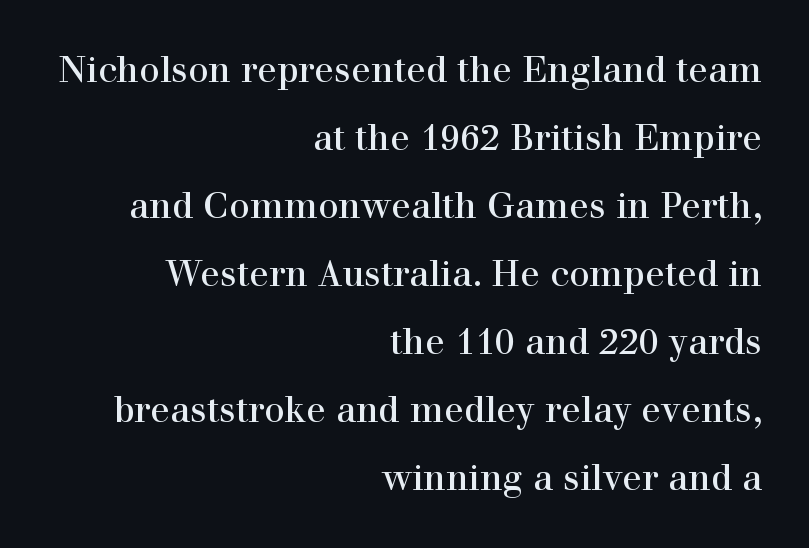
Q: Is the text bold? A: No.
Q: Is the text italic (slanted)? A: No, it is upright.
Q: Is the typeface a serif or a sans-serif typeface? A: Serif.
Q: Is the text underlined? A: No.
Q: How is the paragraph aligned? A: Right-aligned.
Q: Is the spacing between letters normal or unusually wide? A: Normal.
Q: Width (condensed, normal, or wide)? A: Normal.
Q: Stroke contrast? A: High.
Q: x-height? A: Medium.
Q: Monospaced? A: No.
